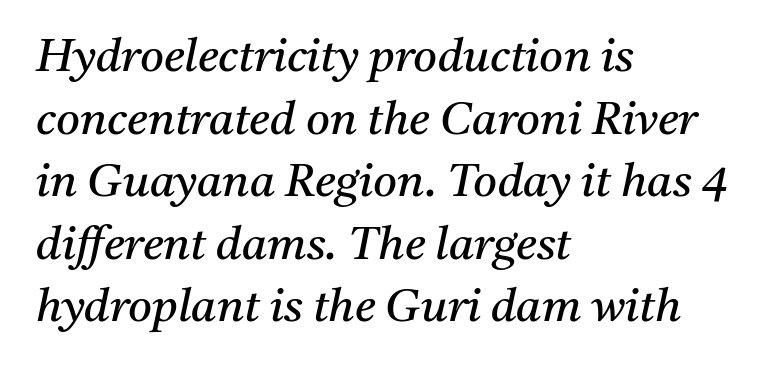
The passage is arranged the way most books set body copy — flush left. The face used here is proportionally spaced, like ordinary book or web type. Words float on clear page, feet unadorned. Stroke terminals: seriffed. Stroke mass is kept to a normal reading level or below.
